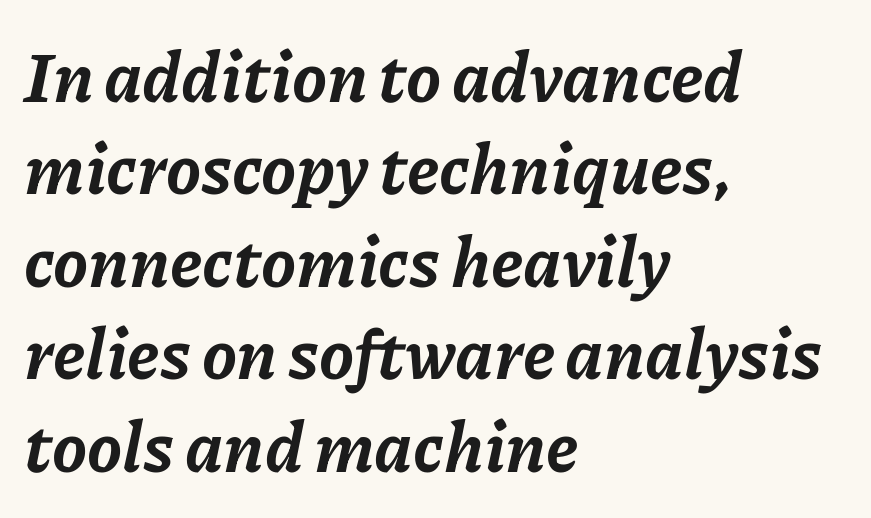
The image shows 70 px bold type, italic (leaning right); set left-aligned, normal line spacing (1.32x), normal letter spacing, not underlined; low stroke contrast and a medium x-height.
